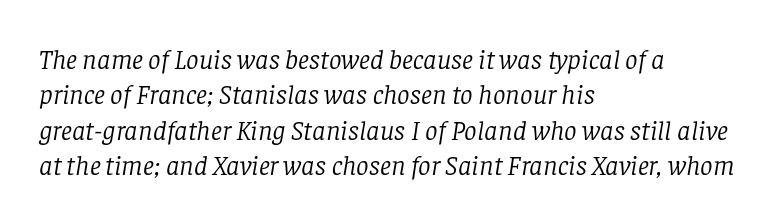
The type family on display is of the serif kind. A typesetter would call this zero additional tracking. These lines sit exactly where default settings would place them. The glyphs are unaccompanied by any horizontal stroke below them. Is this a heavy cut? Hardly; it is regular or lighter. You could not count columns in this text — the font is proportionally spaced.
